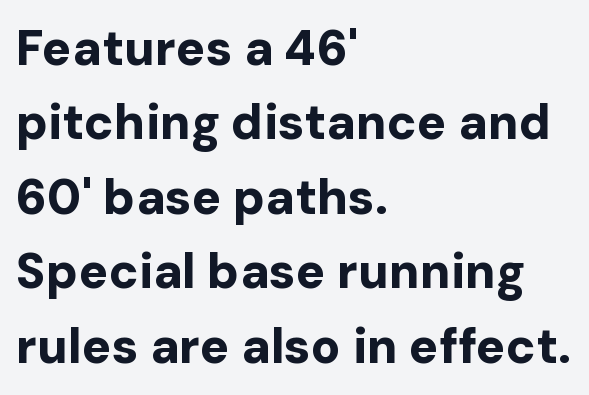
Q: Is the text bold? A: Yes.
Q: Is the text italic (slanted)? A: No, it is upright.
Q: Is the typeface a serif or a sans-serif typeface? A: Sans-serif.
Q: Is the text underlined? A: No.
Q: How is the paragraph aligned? A: Left-aligned.
Q: Is the spacing between letters normal or unusually wide? A: Normal.
Q: Is the spacing between lines tight, normal or loose? A: Normal.
Q: Width (condensed, normal, or wide)? A: Normal.
Q: Stroke contrast? A: Low.
Q: x-height? A: Medium.
Q: Monospaced? A: No.
